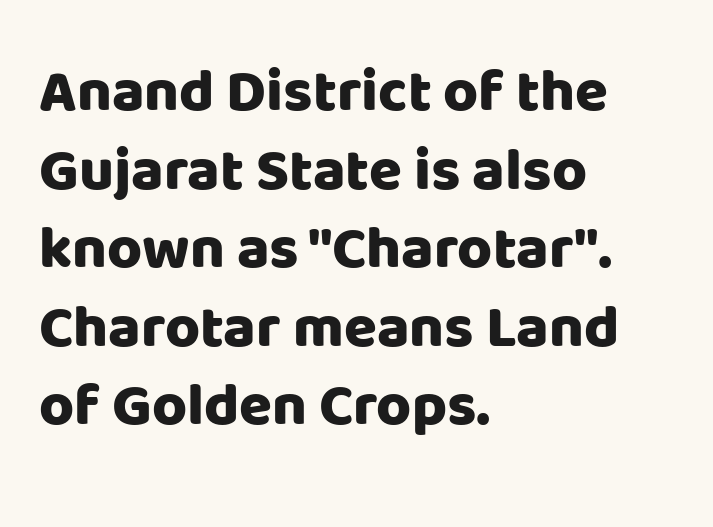
Q: Is the text bold? A: Yes.
Q: Is the text italic (slanted)? A: No, it is upright.
Q: Is the typeface a serif or a sans-serif typeface? A: Sans-serif.
Q: Is the text underlined? A: No.
Q: How is the paragraph aligned? A: Left-aligned.
Q: Is the spacing between letters normal or unusually wide? A: Normal.
Q: Is the spacing between lines tight, normal or loose? A: Normal.
Q: Width (condensed, normal, or wide)? A: Normal.
Q: Stroke contrast? A: Low.
Q: x-height? A: Large.
Q: Monospaced? A: No.
